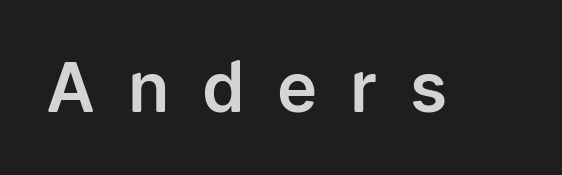
The image shows 68 px sans-serif type, upright; set unusually wide letter spacing (+0.48 em), not underlined; low stroke contrast and a medium x-height.
